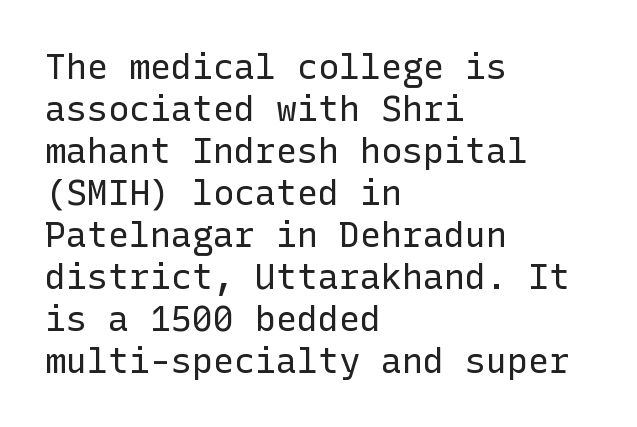
The image shows 35 px regular-weight sans-serif type, upright; set left-aligned, line spacing 1.2x, normal letter spacing, not underlined; low stroke contrast and a medium x-height.
